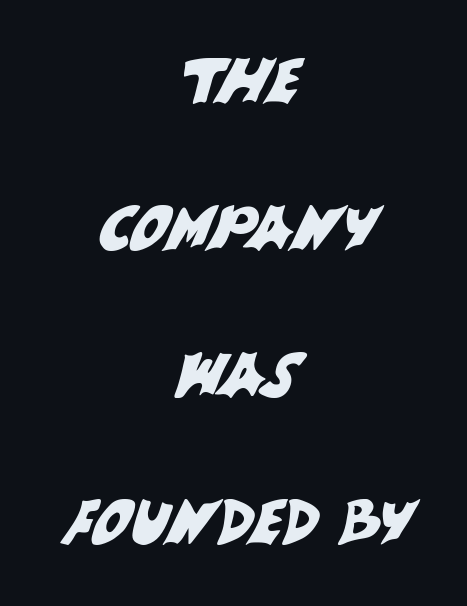
You can tell from the bare stems that sans-serif type was used. A student would call this center alignment; a typographer would say set centered. The face used here is rendered with its standard letterfit. The letters advance in unequal steps, a hallmark of proportional type. The space beneath each line is pristine and unruled. The line-height multiplier appears high, well above default.
